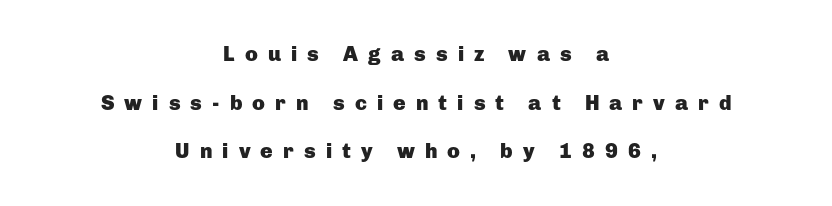
Clear beneath every line of the passage. Pretty heavy lettering here — definitely bold. Is the block centered? Yes — each line is placed symmetrically about the middle. Interline gaps are noticeably wide in this sample.
